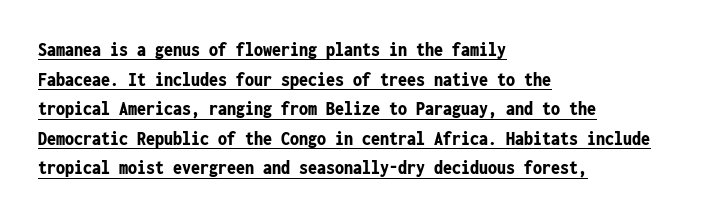
Q: Is the text bold? A: Yes.
Q: Is the text italic (slanted)? A: No, it is upright.
Q: Is the text underlined? A: Yes.
Q: How is the paragraph aligned? A: Left-aligned.
Q: Is the spacing between letters normal or unusually wide? A: Normal.
Q: Is the spacing between lines tight, normal or loose? A: Normal.
